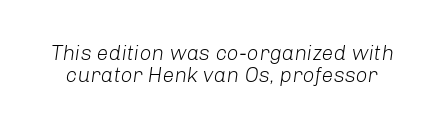
Q: Is the text bold? A: No.
Q: Is the text italic (slanted)? A: Yes, it leans right by about 8 degrees.
Q: Is the text underlined? A: No.
Q: Is the spacing between letters normal or unusually wide? A: Normal.
Q: Is the spacing between lines tight, normal or loose? A: Tight.
